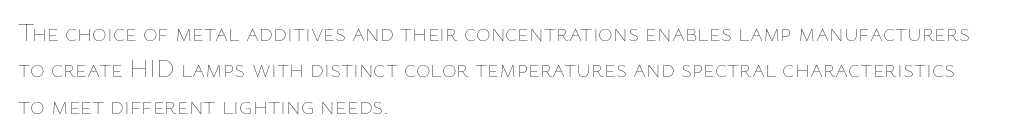
{"italic": "no", "bold": "no", "underline": "no", "align": "left", "line_spacing": "normal", "line_spacing_ratio": 1.46, "letter_spacing": "normal", "letter_spacing_em": 0.0, "glyph_px": 25}
